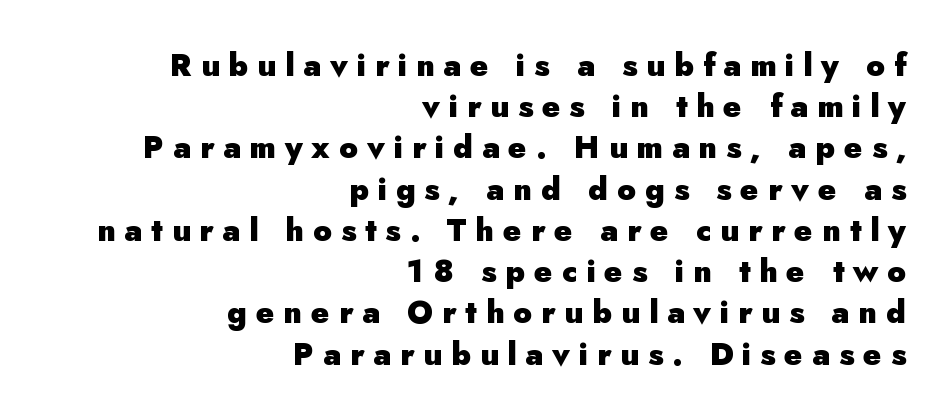
{"serif": "no", "italic": "no", "bold": "yes", "weight": "heavy", "width": "normal", "stroke_contrast": "low", "x_height": "small", "monospaced": "no", "underline": "no", "align": "right", "line_spacing": "normal", "line_spacing_ratio": 1.33, "letter_spacing": "wide", "letter_spacing_em": 0.29, "glyph_px": 31}
